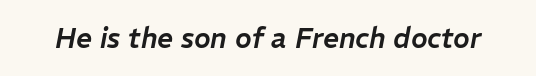
{"italic": "yes", "lean": "right", "slant_degrees": 11, "width": "normal", "stroke_contrast": "low", "x_height": "medium", "monospaced": "no", "underline": "no", "letter_spacing": "normal", "letter_spacing_em": 0.0, "glyph_px": 28}
